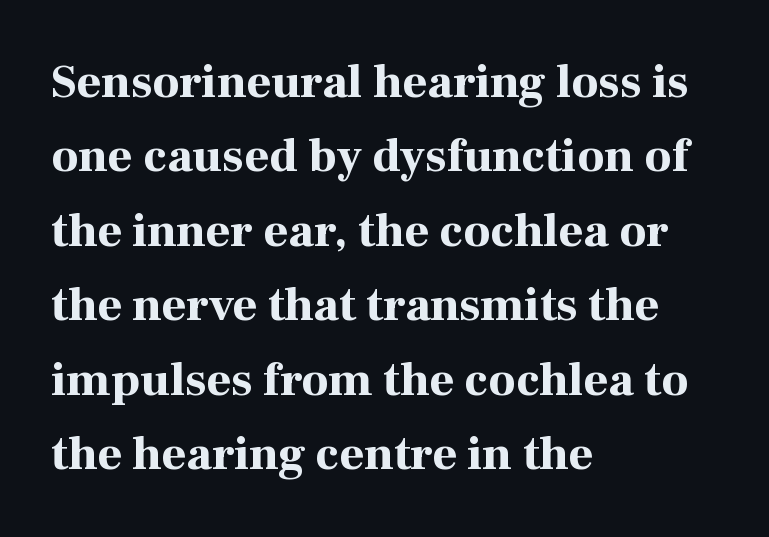
Q: Is the text bold? A: Yes.
Q: Is the text italic (slanted)? A: No, it is upright.
Q: Is the typeface a serif or a sans-serif typeface? A: Serif.
Q: Is the text underlined? A: No.
Q: How is the paragraph aligned? A: Left-aligned.
Q: Is the spacing between letters normal or unusually wide? A: Normal.
Q: Is the spacing between lines tight, normal or loose? A: Normal.
Q: Width (condensed, normal, or wide)? A: Normal.
Q: Stroke contrast? A: High.
Q: x-height? A: Medium.
Q: Monospaced? A: No.
